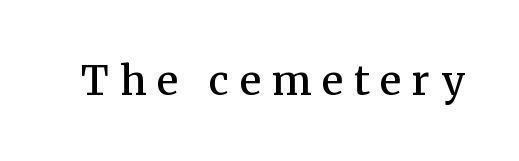
Q: Is the text bold? A: Semi-bold.
Q: Is the text italic (slanted)? A: No, it is upright.
Q: Is the typeface a serif or a sans-serif typeface? A: Serif.
Q: Is the text underlined? A: No.
Q: Is the spacing between letters normal or unusually wide? A: Unusually wide.
Q: Width (condensed, normal, or wide)? A: Normal.
Q: Stroke contrast? A: Medium.
Q: x-height? A: Medium.
Q: Monospaced? A: No.
